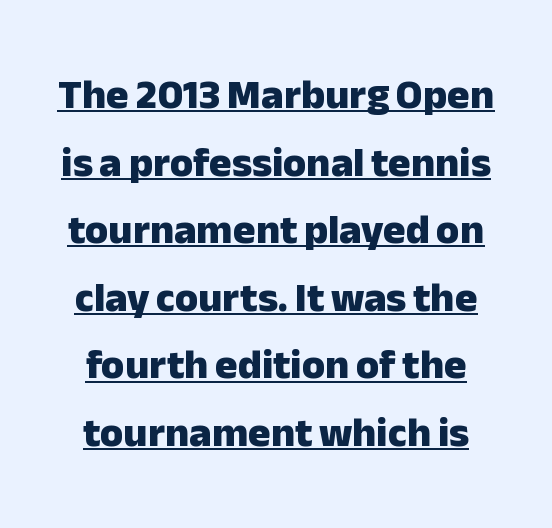
The image shows 42 px heavy sans-serif type, upright; set normal line spacing (1.61x), normal letter spacing, underlined; low stroke contrast and a medium x-height.
